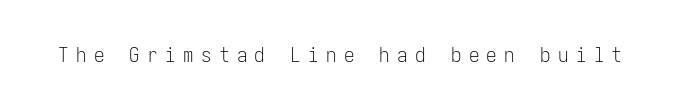
The image shows 21 px text type, upright; set unusually wide letter spacing (+0.35 em), not underlined.
